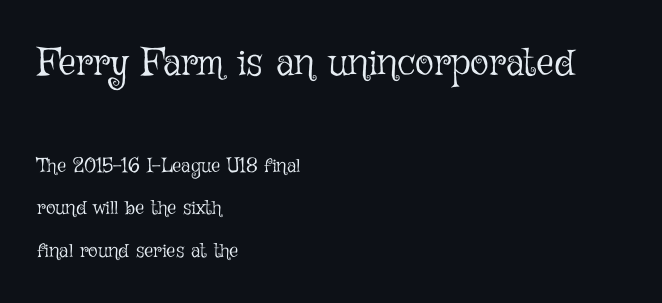
{"italic": "no", "bold": "no", "weight": "light", "width": "normal", "stroke_contrast": "low", "x_height": "medium", "monospaced": "no", "underline": "no", "align": "left", "line_spacing": "loose", "line_spacing_ratio": 2.14, "letter_spacing": "normal", "letter_spacing_em": 0.0, "larger_block": "first", "size_ratio": 1.95, "glyph_px": 39}
